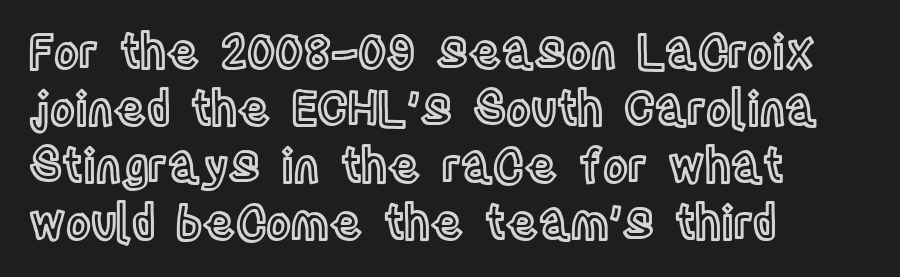
Q: Is the text italic (slanted)? A: No, it is upright.
Q: Is the text underlined? A: No.
Q: How is the paragraph aligned? A: Left-aligned.
Q: Is the spacing between letters normal or unusually wide? A: Normal.
Q: Width (condensed, normal, or wide)? A: Condensed.
Q: x-height? A: Large.
Q: Monospaced? A: No.
